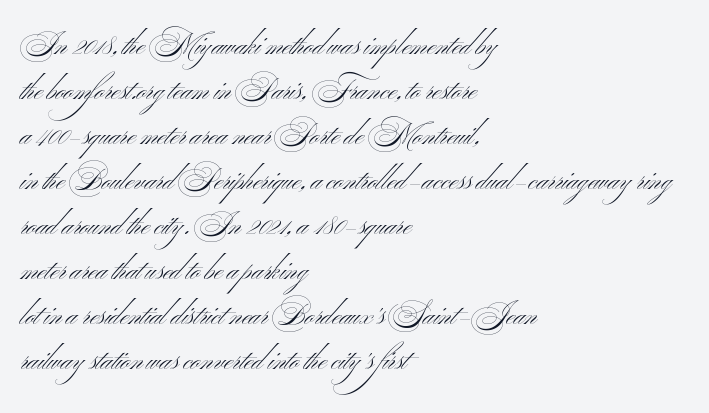
Q: Is the text bold? A: No.
Q: Is the typeface a serif or a sans-serif typeface? A: Sans-serif.
Q: Is the text underlined? A: No.
Q: How is the paragraph aligned? A: Left-aligned.
Q: Is the spacing between letters normal or unusually wide? A: Normal.
Q: Is the spacing between lines tight, normal or loose? A: Normal.
Q: Width (condensed, normal, or wide)? A: Wide.
Q: Stroke contrast? A: Medium.
Q: x-height? A: Small.
Q: Monospaced? A: No.
